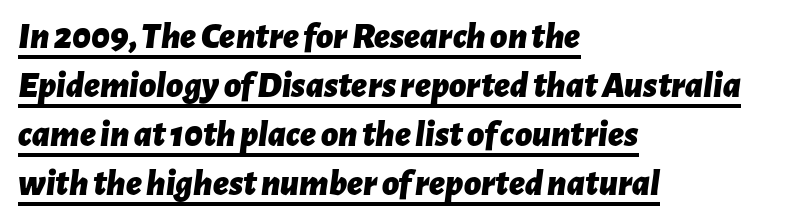
{"italic": "yes", "lean": "right", "slant_degrees": 7, "bold": "yes", "weight": "bold", "width": "normal", "stroke_contrast": "low", "x_height": "medium", "monospaced": "no", "underline": "yes", "align": "left", "line_spacing": "normal", "line_spacing_ratio": 1.32, "letter_spacing": "normal", "letter_spacing_em": 0.0, "glyph_px": 37}
